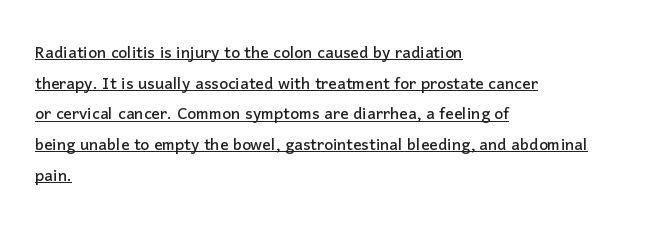
The image shows 21 px text type, upright; set left-aligned, normal line spacing (1.46x), normal letter spacing, underlined.
